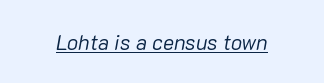
Q: Is the text bold? A: No.
Q: Is the text italic (slanted)? A: Yes, it leans right by about 10 degrees.
Q: Is the text underlined? A: Yes.
Q: Is the spacing between letters normal or unusually wide? A: Normal.
